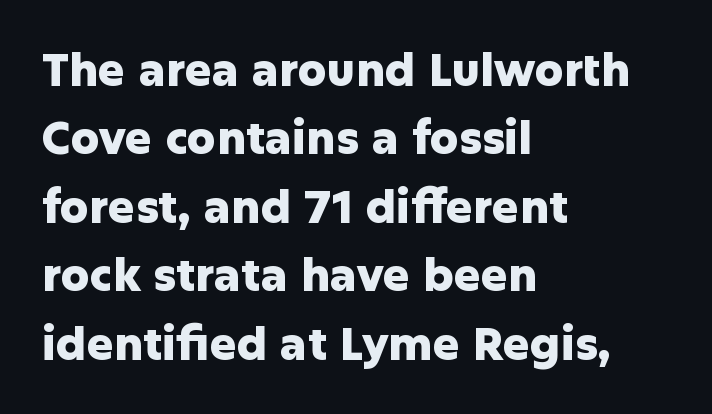
This sample uses plain, unmodified letter spacing. The passage shown stacks its lines at a standard gap. Typeset ragged right — the left edge is the straight one. When letters stand straight like this, we call the style roman or upright. Classification — sans serif.
